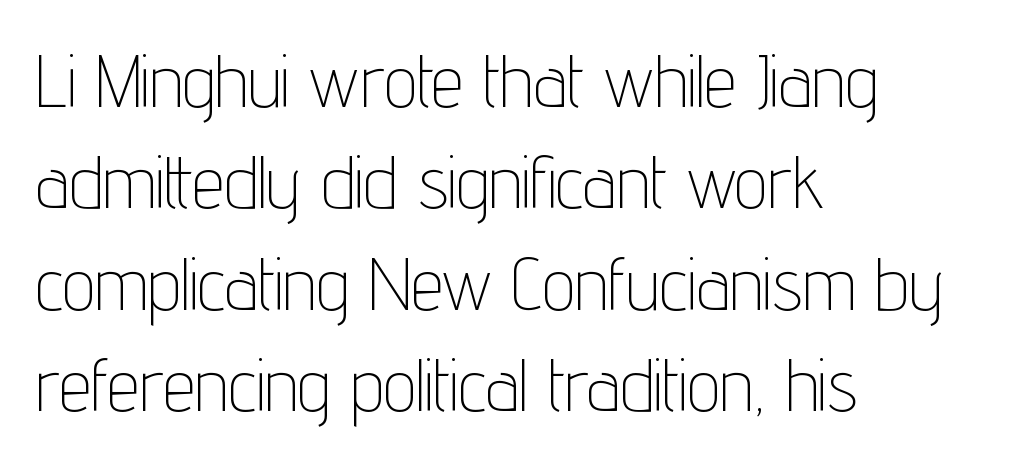
The image shows 73 px thin, condensed sans-serif type, upright; set left-aligned, normal line spacing (1.39x), normal letter spacing, not underlined; low stroke contrast and a medium x-height.
